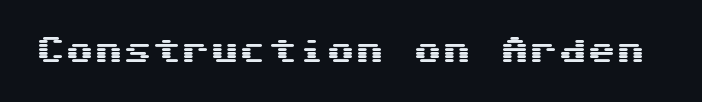
Posture: straight, roman, zero tilt. The rendering keeps characters at their native spacing. Spacing verdict: monospaced, one width for all characters. Grotesque or geometric, the face here clearly has no serifs. Unmarked baselines from the first word to the last.
